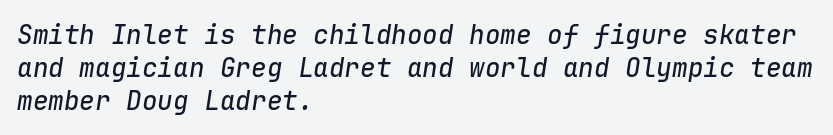
The image shows 26 px text type, italic (leaning right); set left-aligned, normal line spacing (1.26x), normal letter spacing, not underlined.
